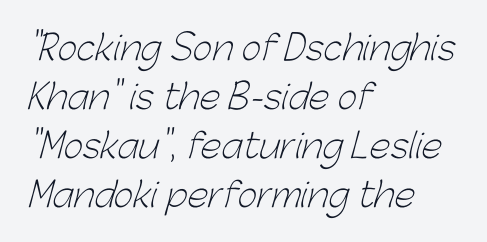
The image shows 34 px light sans-serif type; set left-aligned, normal line spacing (1.44x), normal letter spacing, not underlined; low stroke contrast and a medium x-height.
